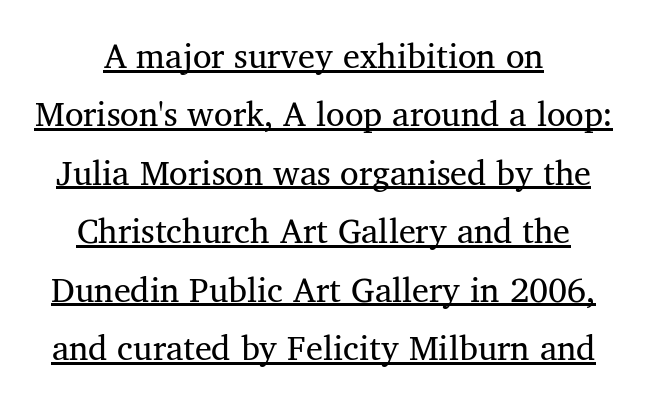
Q: Is the text bold? A: No.
Q: Is the text italic (slanted)? A: No, it is upright.
Q: Is the typeface a serif or a sans-serif typeface? A: Serif.
Q: Is the text underlined? A: Yes.
Q: How is the paragraph aligned? A: Centered.
Q: Is the spacing between letters normal or unusually wide? A: Normal.
Q: Width (condensed, normal, or wide)? A: Normal.
Q: Stroke contrast? A: Medium.
Q: x-height? A: Medium.
Q: Monospaced? A: No.
